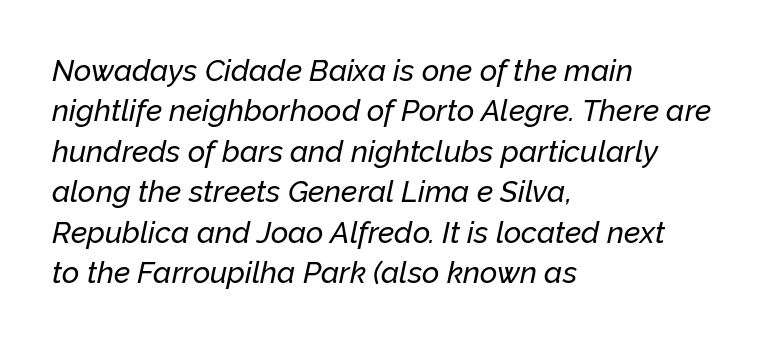
Q: Is the text italic (slanted)? A: Yes, it leans right by about 12 degrees.
Q: Is the text underlined? A: No.
Q: How is the paragraph aligned? A: Left-aligned.
Q: Is the spacing between letters normal or unusually wide? A: Normal.
Q: Is the spacing between lines tight, normal or loose? A: Normal.
Q: Width (condensed, normal, or wide)? A: Normal.
Q: Stroke contrast? A: Low.
Q: x-height? A: Medium.
Q: Monospaced? A: No.
